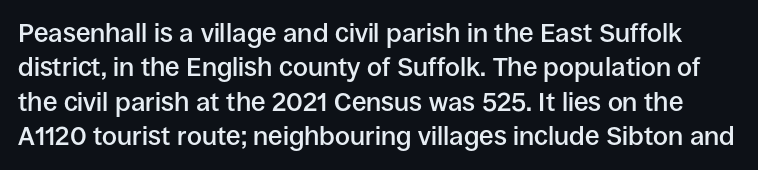
You could call the tracking neutral — neither tight nor loose. Summary of vertical rhythm: regular, with standard interline spacing. If you drew a line through each stem, it would be perfectly vertical. Letters rest on an invisible, unmarked baseline. Summary of weight: moderately heavy, a semibold.
